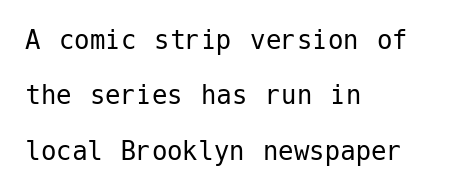
{"serif": "no", "italic": "no", "bold": "no", "weight": "regular", "width": "normal", "stroke_contrast": "low", "x_height": "medium", "underline": "no", "align": "left", "line_spacing_ratio": 1.79, "letter_spacing": "normal", "letter_spacing_em": 0.0, "glyph_px": 31}
